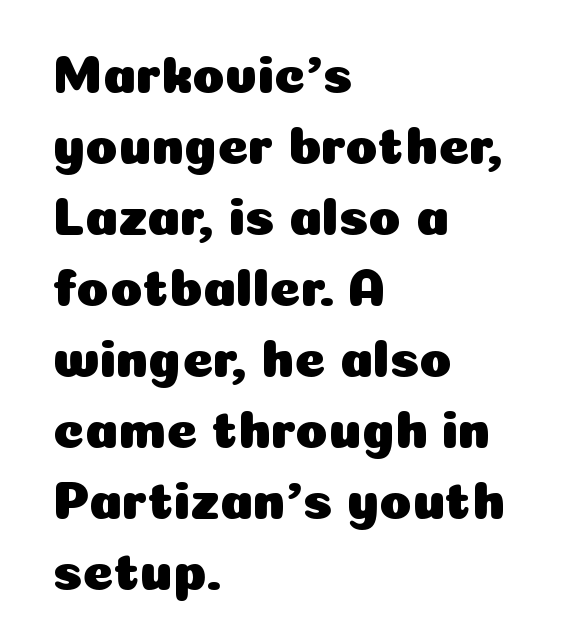
The image shows 53 px sans-serif type, upright; set left-aligned, normal line spacing (1.34x), normal letter spacing, not underlined; low stroke contrast and a medium x-height.
